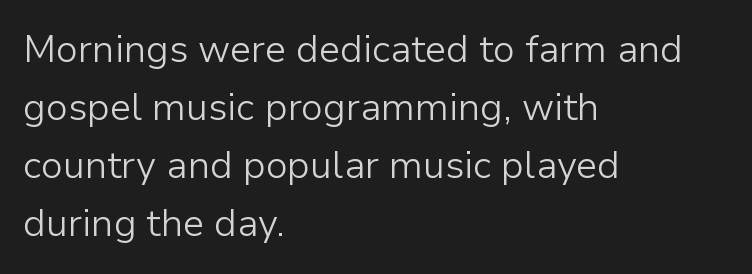
Q: Is the text bold? A: No.
Q: Is the text italic (slanted)? A: No, it is upright.
Q: Is the typeface a serif or a sans-serif typeface? A: Sans-serif.
Q: Is the text underlined? A: No.
Q: How is the paragraph aligned? A: Left-aligned.
Q: Is the spacing between letters normal or unusually wide? A: Normal.
Q: Is the spacing between lines tight, normal or loose? A: Normal.
Q: Width (condensed, normal, or wide)? A: Normal.
Q: Stroke contrast? A: Low.
Q: x-height? A: Medium.
Q: Monospaced? A: No.
